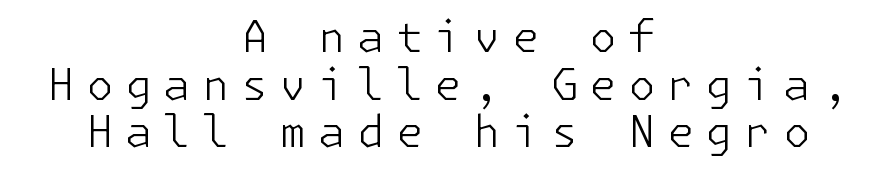
Letters have the restrained weight of plain body copy at most. Compared with typical paragraphs, the rows here are closer together. A roman cut, with each character standing at attention. Each line is balanced around a shared central axis.
